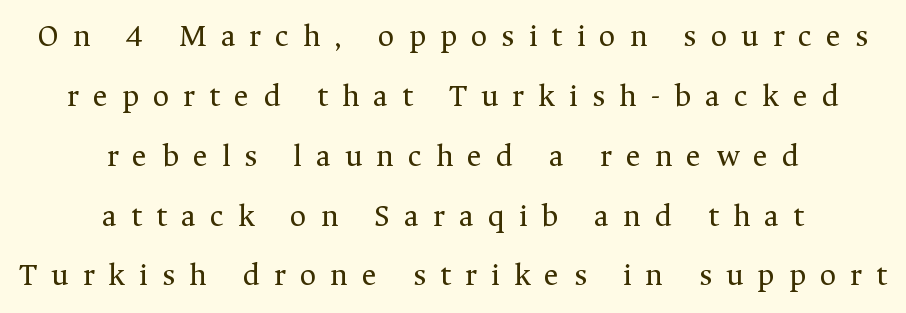
The image shows 32 px regular-weight serif type, upright; set centered, line spacing 1.87x, unusually wide letter spacing (+0.44 em), not underlined; medium stroke contrast and a medium x-height.
